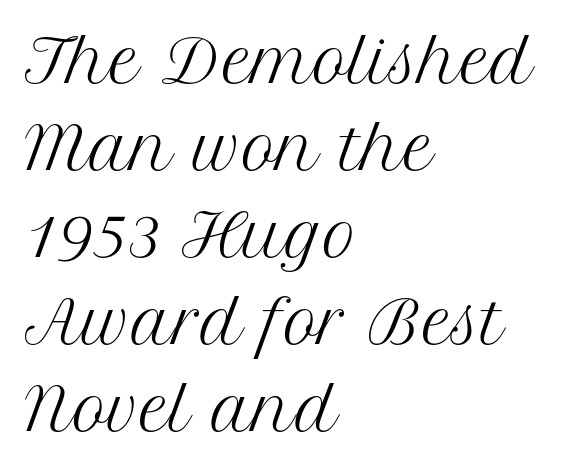
The image shows 58 px regular-weight serif type; set left-aligned, normal line spacing (1.5x), normal letter spacing, not underlined; medium stroke contrast and a medium x-height.
